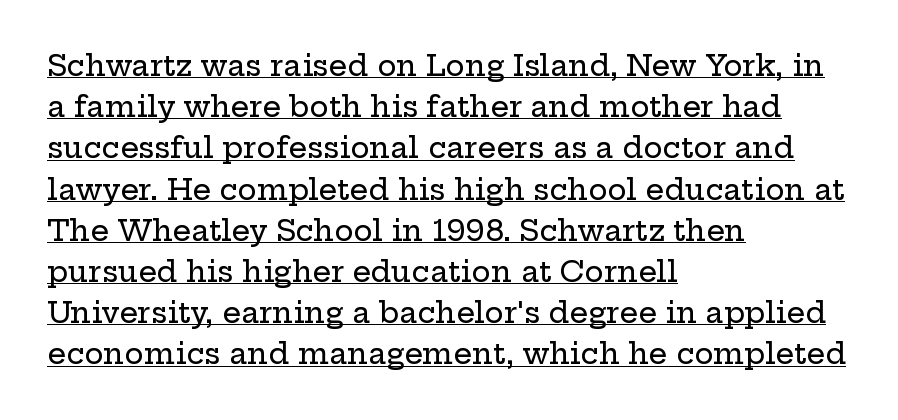
Line starts are locked; line ends wander. Horizontal bands of white between lines are of average thickness. How are the letters spaced? Ordinarily, with no added tracking. Looks like regular typesetting: each glyph gets only the width it needs.
